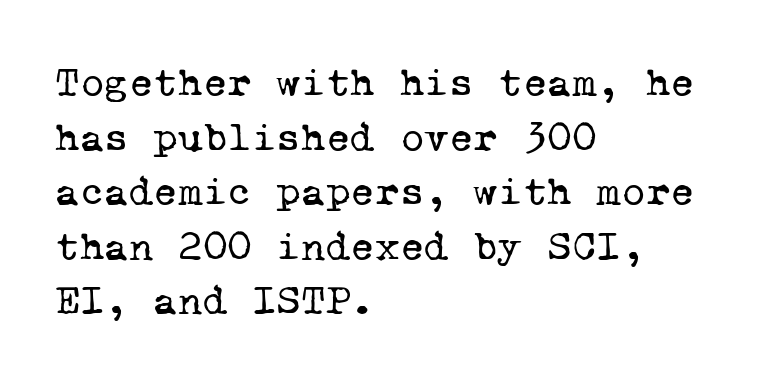
Q: Is the text bold? A: No.
Q: Is the typeface a serif or a sans-serif typeface? A: Serif.
Q: Is the text underlined? A: No.
Q: How is the paragraph aligned? A: Left-aligned.
Q: Is the spacing between letters normal or unusually wide? A: Normal.
Q: Is the spacing between lines tight, normal or loose? A: Normal.
Q: Width (condensed, normal, or wide)? A: Normal.
Q: Stroke contrast? A: Low.
Q: x-height? A: Medium.
Q: Monospaced? A: Yes.
